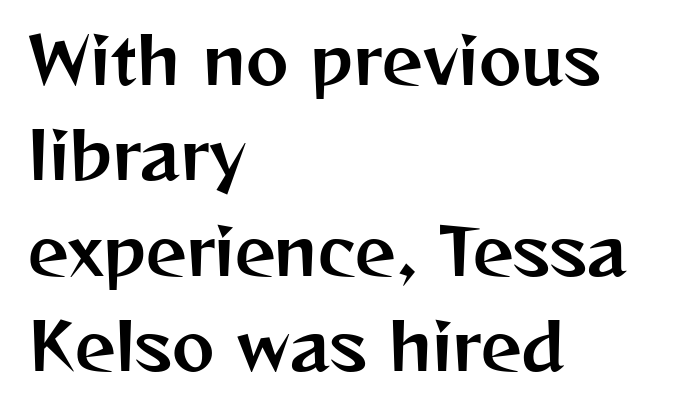
{"serif": "no", "italic": "no", "width": "normal", "stroke_contrast": "medium", "x_height": "medium", "monospaced": "no", "underline": "no", "align": "left", "line_spacing": "normal", "line_spacing_ratio": 1.49, "letter_spacing": "normal", "letter_spacing_em": 0.0, "glyph_px": 64}
